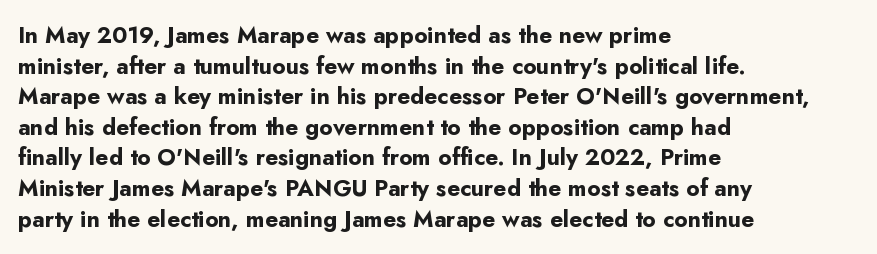
The image shows 23 px bold type, upright; set left-aligned, normal line spacing (1.33x), normal letter spacing, not underlined.
